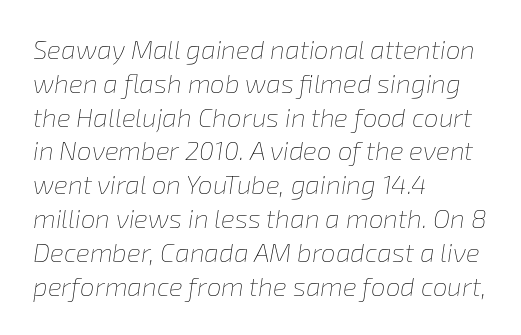
Q: Is the text bold? A: No.
Q: Is the text italic (slanted)? A: Yes, it leans right by about 8 degrees.
Q: Is the text underlined? A: No.
Q: How is the paragraph aligned? A: Left-aligned.
Q: Is the spacing between letters normal or unusually wide? A: Normal.
Q: Is the spacing between lines tight, normal or loose? A: Normal.
